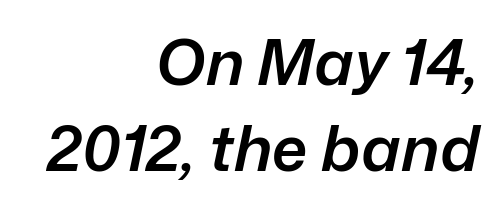
{"italic": "yes", "lean": "right", "slant_degrees": 12, "bold": "semi", "weight": "semibold", "width": "normal", "stroke_contrast": "low", "x_height": "medium", "monospaced": "no", "underline": "no", "align": "right", "line_spacing": "normal", "line_spacing_ratio": 1.36, "letter_spacing": "normal", "letter_spacing_em": 0.0, "glyph_px": 63}
